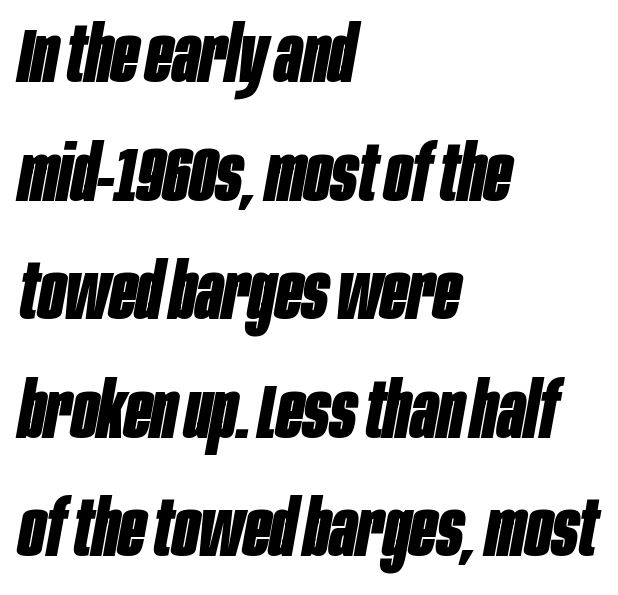
Q: Is the text bold? A: Yes.
Q: Is the text italic (slanted)? A: Yes, it leans right by about 10 degrees.
Q: Is the text underlined? A: No.
Q: How is the paragraph aligned? A: Left-aligned.
Q: Is the spacing between letters normal or unusually wide? A: Normal.
Q: Is the spacing between lines tight, normal or loose? A: Normal.
Q: Width (condensed, normal, or wide)? A: Condensed.
Q: Stroke contrast? A: Low.
Q: x-height? A: Large.
Q: Monospaced? A: No.
